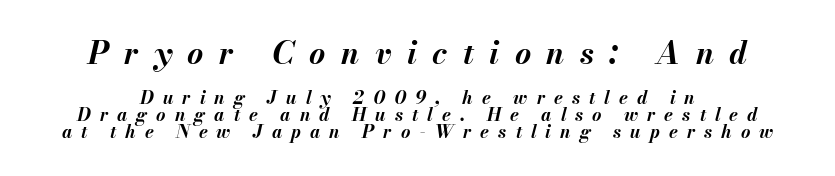
Q: Is the text bold? A: Yes.
Q: Is the text italic (slanted)? A: Yes, it leans right by about 13 degrees.
Q: Is the text underlined? A: No.
Q: How is the paragraph aligned? A: Centered.
Q: Is the spacing between letters normal or unusually wide? A: Unusually wide.
Q: Is the spacing between lines tight, normal or loose? A: Tight.
Q: Which block of text is set in a larger size, the first (top) or the second (bottom)? A: The first (top) one.
Q: Width (condensed, normal, or wide)? A: Normal.
Q: Stroke contrast? A: Medium.
Q: x-height? A: Small.
Q: Monospaced? A: No.
